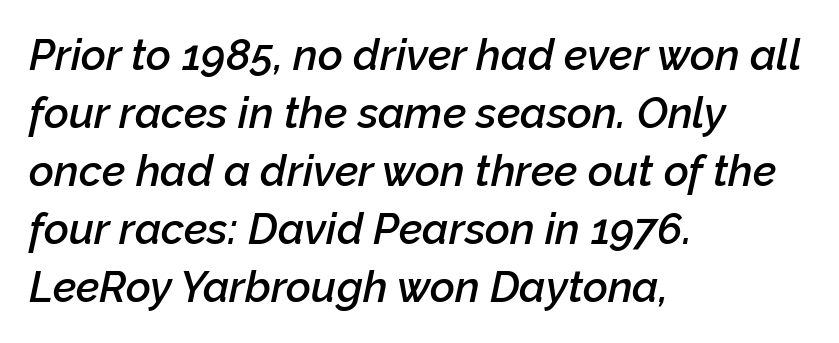
The image shows 43 px semibold type, italic (leaning right); set left-aligned, normal line spacing (1.35x), normal letter spacing, not underlined; low stroke contrast and a medium x-height.
